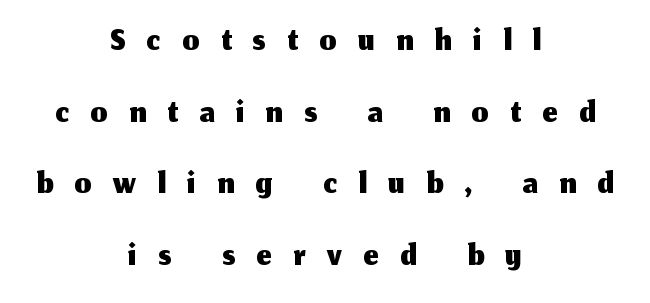
{"serif": "no", "italic": "no", "width": "normal", "stroke_contrast": "medium", "x_height": "medium", "monospaced": "no", "underline": "no", "align": "center", "line_spacing": "normal", "line_spacing_ratio": 1.35, "letter_spacing": "wide", "letter_spacing_em": 0.41, "glyph_px": 53}
